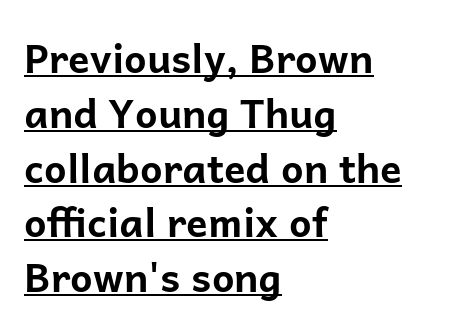
The lettering is marked with a stroke running underneath it. Posture: straight, roman, zero tilt. Thick stems and heavy bowls — unmistakably bold. You could call the tracking neutral — neither tight nor loose.
